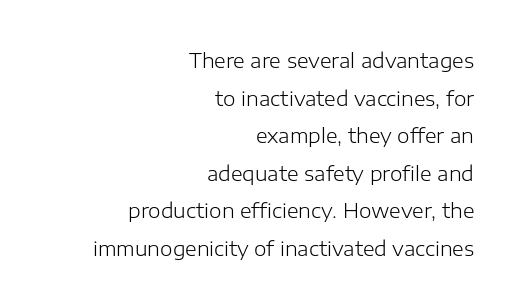
{"italic": "no", "bold": "no", "underline": "no", "align": "right", "line_spacing_ratio": 1.88, "letter_spacing": "normal", "letter_spacing_em": 0.0, "glyph_px": 20}
